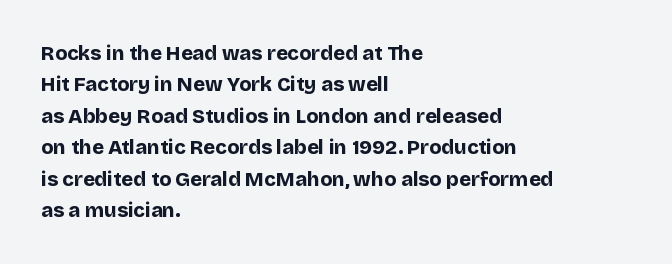
Q: Is the text bold? A: Yes.
Q: Is the text italic (slanted)? A: No, it is upright.
Q: Is the text underlined? A: No.
Q: How is the paragraph aligned? A: Left-aligned.
Q: Is the spacing between letters normal or unusually wide? A: Normal.
Q: Is the spacing between lines tight, normal or loose? A: Normal.
